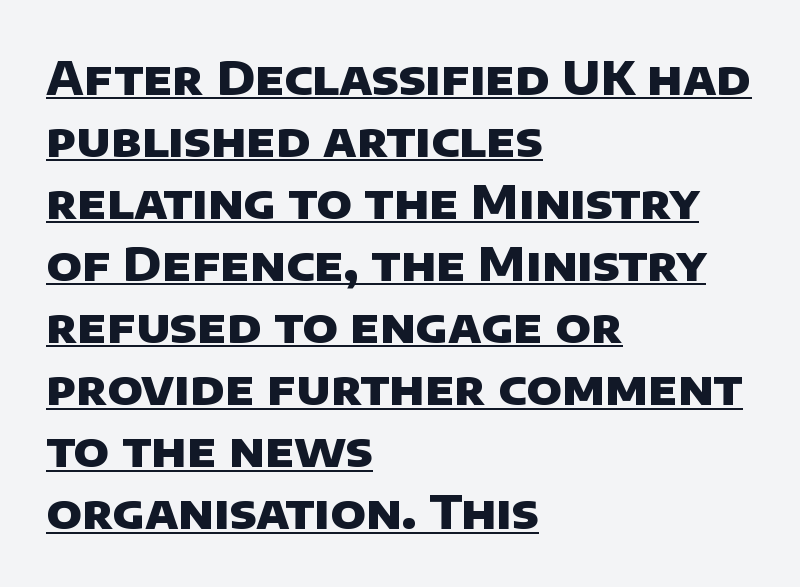
{"serif": "no", "bold": "yes", "weight": "heavy", "width": "normal", "stroke_contrast": "low", "x_height": "large", "monospaced": "no", "underline": "yes", "align": "left", "line_spacing": "normal", "line_spacing_ratio": 1.32, "letter_spacing": "normal", "letter_spacing_em": 0.0, "glyph_px": 47}
